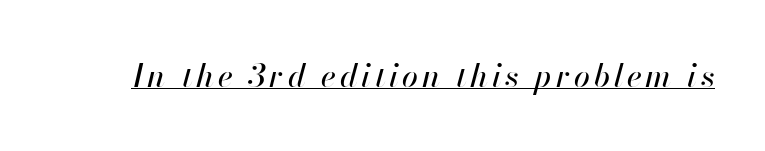
The image shows 32 px text type, italic (leaning right); set underlined; high stroke contrast and a small x-height.
